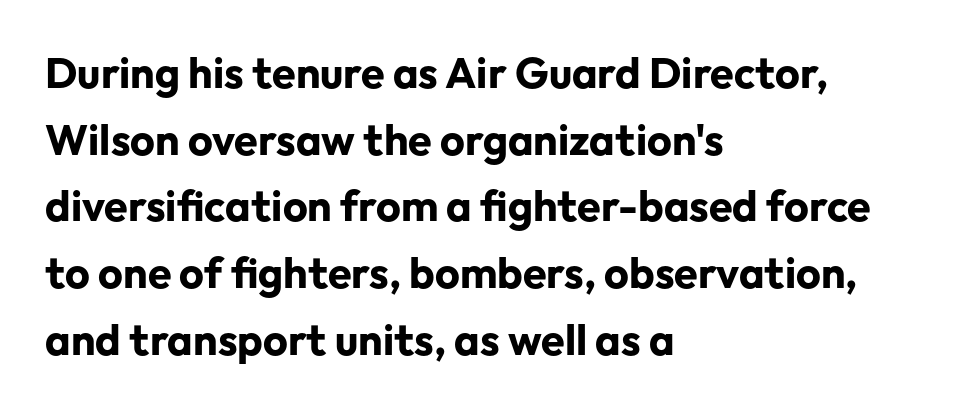
Q: Is the text bold? A: Yes.
Q: Is the text italic (slanted)? A: No, it is upright.
Q: Is the typeface a serif or a sans-serif typeface? A: Sans-serif.
Q: Is the text underlined? A: No.
Q: How is the paragraph aligned? A: Left-aligned.
Q: Is the spacing between letters normal or unusually wide? A: Normal.
Q: Is the spacing between lines tight, normal or loose? A: Normal.
Q: Width (condensed, normal, or wide)? A: Normal.
Q: Stroke contrast? A: Low.
Q: x-height? A: Medium.
Q: Monospaced? A: No.
